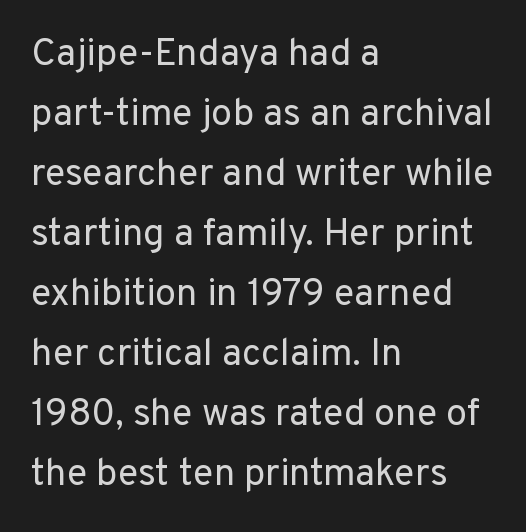
The image shows 38 px regular-weight sans-serif type, upright; set left-aligned, normal line spacing (1.58x), normal letter spacing, not underlined; low stroke contrast and a medium x-height.
